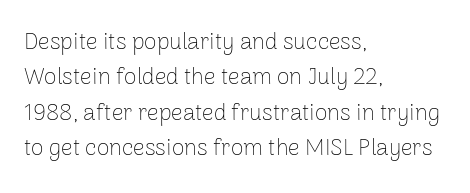
The face looks like a standard text weight, possibly lighter. Vertical strokes here are truly vertical. These lines keep a tight, regular rhythm from letter to letter. Leading matches the norm, producing a regular column. Left-aligned paragraph, ragged on the right. The space directly below the letters is spotless.
